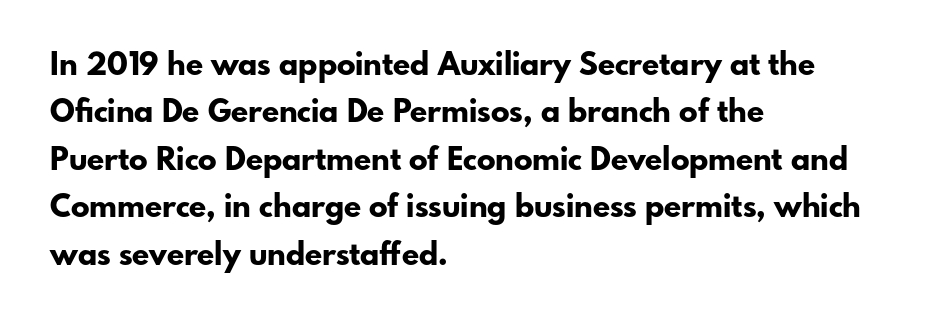
Are there feet on the stems? There aren't — it's a sans. The text block is weighted toward the left margin, trailing off unevenly rightward. Nothing unusual about the tracking: characters are spaced as the font intends. Every character sits straight up, as roman type does. The rendering uses a bold face; every stroke is thick and dark. Unmarked baselines from the first word to the last.
